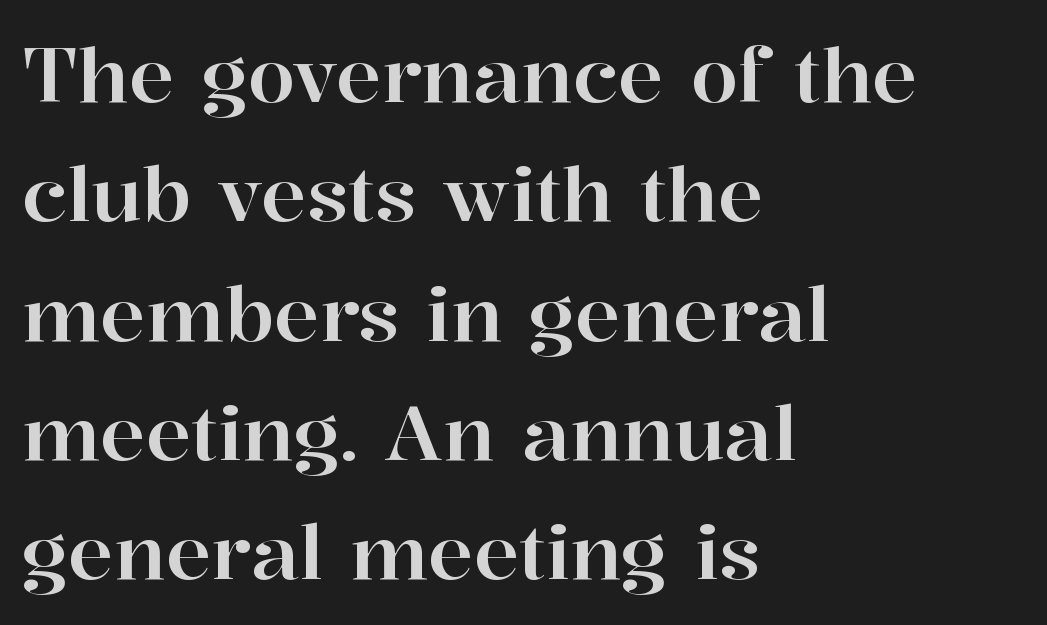
Underlining? Definitely not there. This sample is left-justified, so line endings fall wherever the words run out. Is there much room between lines? A standard amount, neither cramped nor airy. These lines are rendered in a variable-pitch font. Nope, not italic — everything's standing straight.
